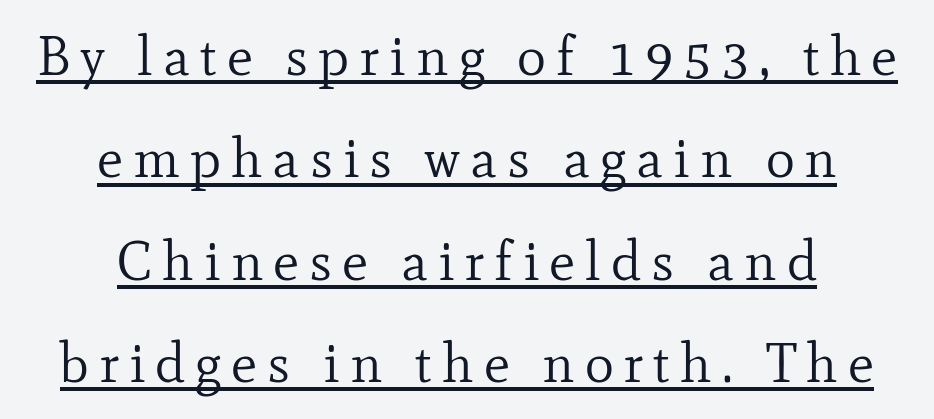
The image shows 55 px regular-weight serif type, upright; set centered, line spacing 1.86x, underlined; low stroke contrast and a small x-height.
